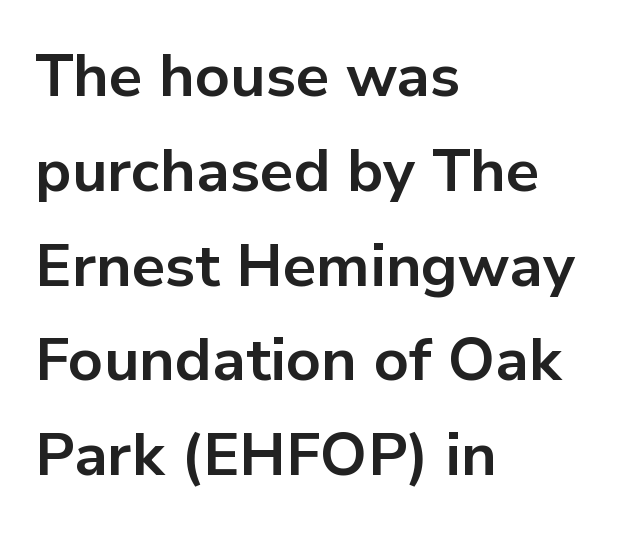
Q: Is the text bold? A: Yes.
Q: Is the text italic (slanted)? A: No, it is upright.
Q: Is the typeface a serif or a sans-serif typeface? A: Sans-serif.
Q: Is the text underlined? A: No.
Q: How is the paragraph aligned? A: Left-aligned.
Q: Is the spacing between letters normal or unusually wide? A: Normal.
Q: Is the spacing between lines tight, normal or loose? A: Normal.
Q: Width (condensed, normal, or wide)? A: Normal.
Q: Stroke contrast? A: Low.
Q: x-height? A: Medium.
Q: Monospaced? A: No.
